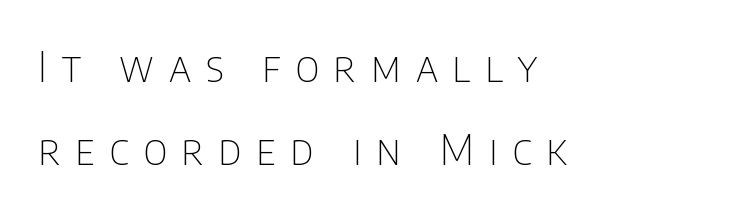
The image shows 42 px thin, condensed sans-serif type, upright; set left-aligned, loose line spacing (1.97x), unusually wide letter spacing (+0.35 em), not underlined; low stroke contrast and a large x-height.
